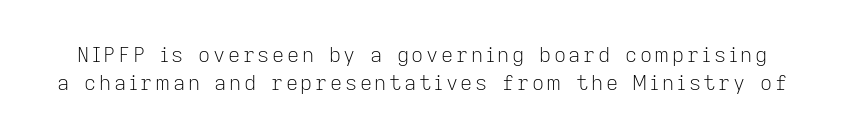
{"italic": "no", "bold": "no", "underline": "no", "line_spacing": "normal", "line_spacing_ratio": 1.33, "glyph_px": 21}
